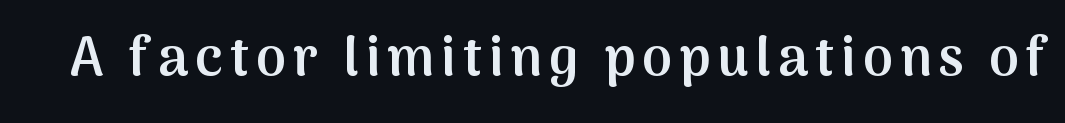
{"serif": "no", "italic": "no", "bold": "semi", "weight": "semibold", "width": "normal", "stroke_contrast": "medium", "x_height": "medium", "monospaced": "no", "underline": "no", "glyph_px": 54}
